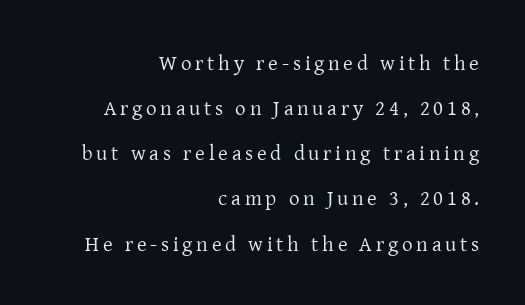
The image shows 21 px text type, upright; set right-aligned, loose line spacing (2.15x), not underlined.
